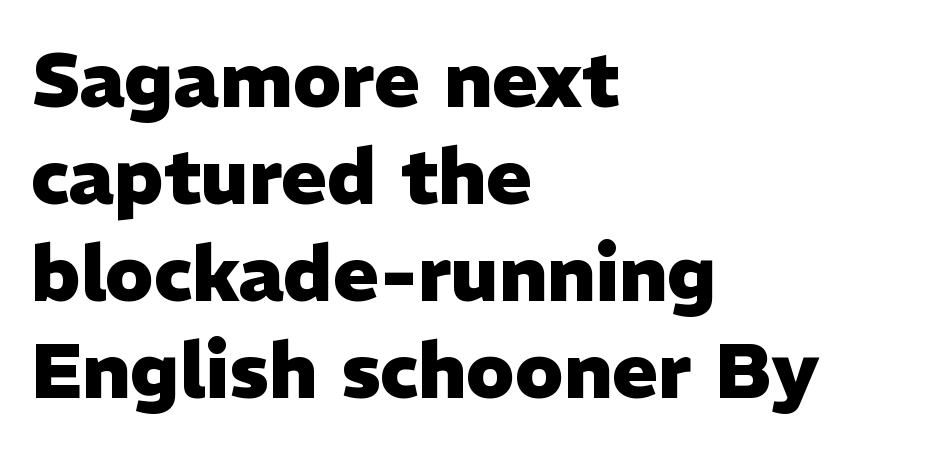
{"serif": "no", "italic": "no", "bold": "yes", "weight": "heavy", "width": "normal", "stroke_contrast": "low", "x_height": "medium", "monospaced": "no", "underline": "no", "align": "left", "line_spacing": "normal", "line_spacing_ratio": 1.26, "letter_spacing": "normal", "letter_spacing_em": 0.0, "glyph_px": 77}
